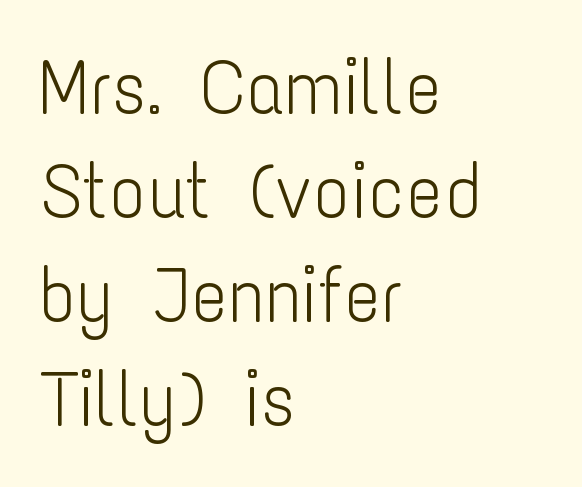
The words here are not underlined. These lines are rendered in a variable-pitch font. Is the block centered? No — it sits flush against the left margin. The face looks like a standard text weight, possibly lighter. Regarding leading, the lines here are spaced in the standard way. When letters stand straight like this, we call the style roman or upright.
